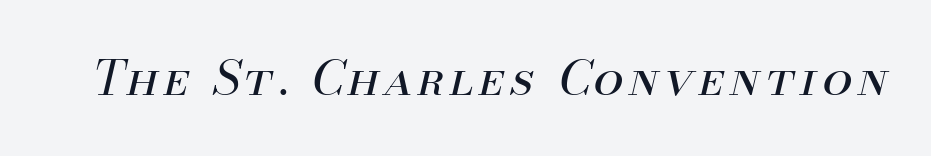
The image shows 48 px regular-weight type, italic (leaning right); set not underlined; medium stroke contrast and a small x-height.
